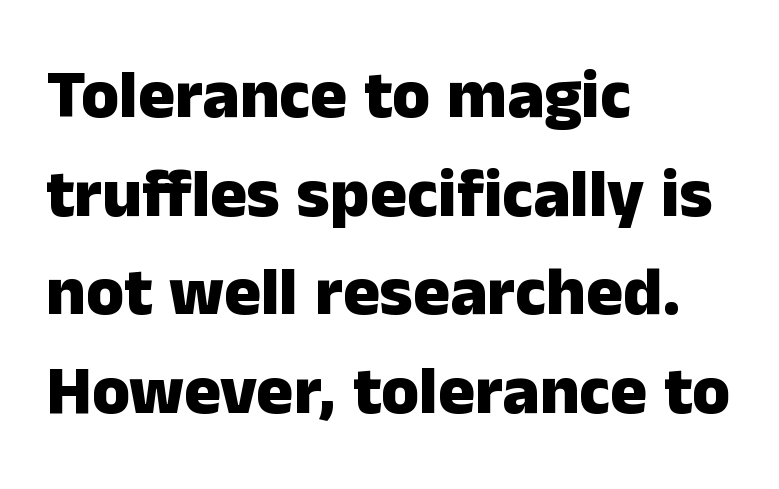
Q: Is the text bold? A: Yes.
Q: Is the text italic (slanted)? A: No, it is upright.
Q: Is the typeface a serif or a sans-serif typeface? A: Sans-serif.
Q: Is the text underlined? A: No.
Q: How is the paragraph aligned? A: Left-aligned.
Q: Is the spacing between letters normal or unusually wide? A: Normal.
Q: Is the spacing between lines tight, normal or loose? A: Normal.
Q: Width (condensed, normal, or wide)? A: Normal.
Q: Stroke contrast? A: Low.
Q: x-height? A: Medium.
Q: Monospaced? A: No.
